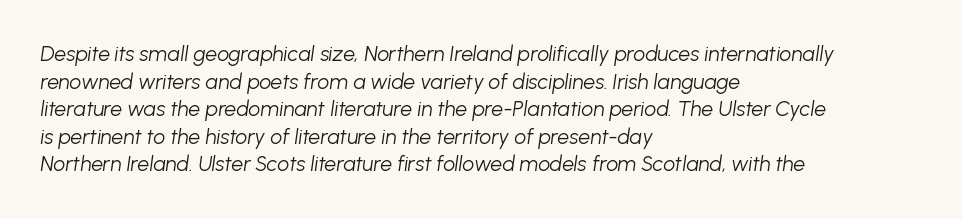
{"italic": "yes", "lean": "right", "slant_degrees": 8, "bold": "no", "underline": "no", "align": "left", "line_spacing": "normal", "line_spacing_ratio": 1.31, "letter_spacing": "normal", "letter_spacing_em": 0.0, "glyph_px": 21}
